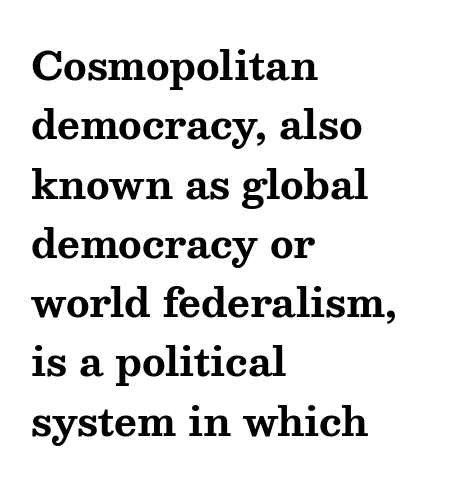
Q: Is the text bold? A: Yes.
Q: Is the text italic (slanted)? A: No, it is upright.
Q: Is the typeface a serif or a sans-serif typeface? A: Serif.
Q: Is the text underlined? A: No.
Q: How is the paragraph aligned? A: Left-aligned.
Q: Is the spacing between letters normal or unusually wide? A: Normal.
Q: Is the spacing between lines tight, normal or loose? A: Normal.
Q: Width (condensed, normal, or wide)? A: Wide.
Q: Stroke contrast? A: Medium.
Q: x-height? A: Medium.
Q: Monospaced? A: No.
